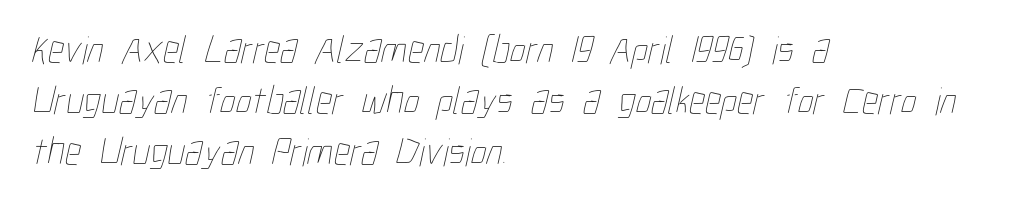
Layout note: lines flush left. Character widths vary here, with narrow letters taking less room than wide ones. The passage shown stacks its lines at a standard gap. Lines of text with bare space underneath.
